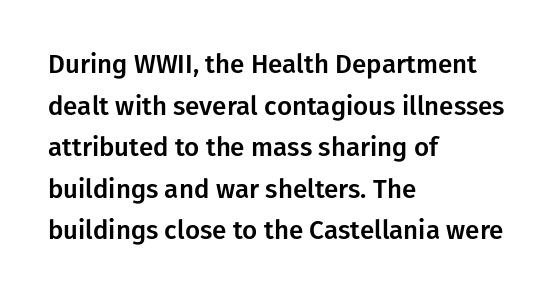
The image shows 26 px text type, upright; set left-aligned, normal line spacing (1.6x), normal letter spacing, not underlined.
